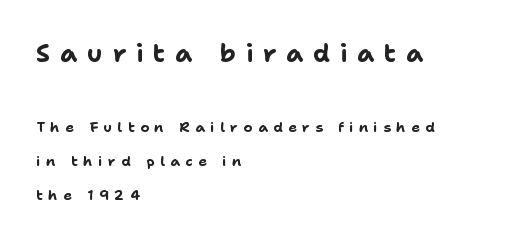
The image shows 25 px bold type, upright; set left-aligned, loose line spacing (2.44x), unusually wide letter spacing (+0.39 em), not underlined; the first (top) block is 1.79x larger.
